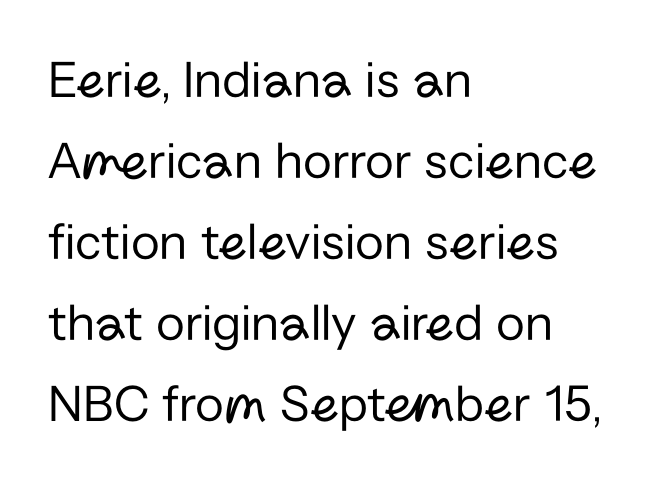
{"serif": "no", "italic": "no", "bold": "no", "weight": "regular", "width": "normal", "stroke_contrast": "low", "x_height": "medium", "monospaced": "no", "underline": "no", "align": "left", "line_spacing": "normal", "line_spacing_ratio": 1.53, "letter_spacing": "normal", "letter_spacing_em": 0.0, "glyph_px": 53}
